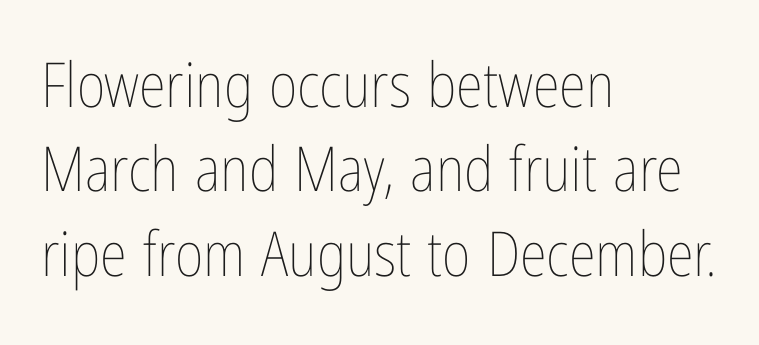
The image shows 62 px thin, condensed type, upright; set left-aligned, normal line spacing (1.36x), normal letter spacing, not underlined; low stroke contrast and a medium x-height.
